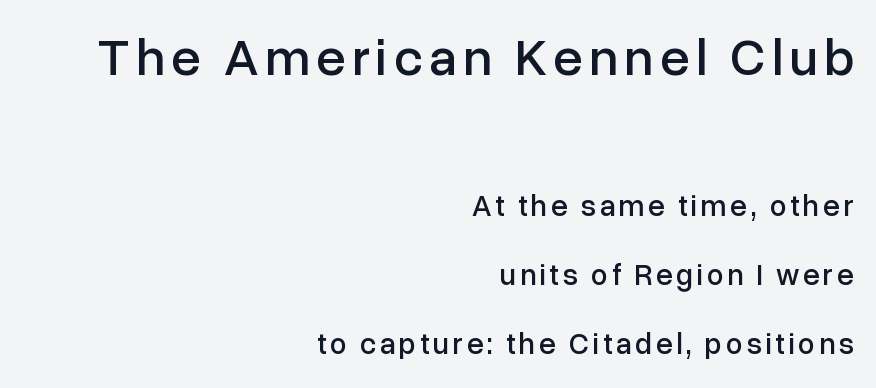
The image shows 53 px sans-serif type, upright; set right-aligned, loose line spacing (2.3x), not underlined; the first (top) block is 1.77x larger; low stroke contrast and a medium x-height.
